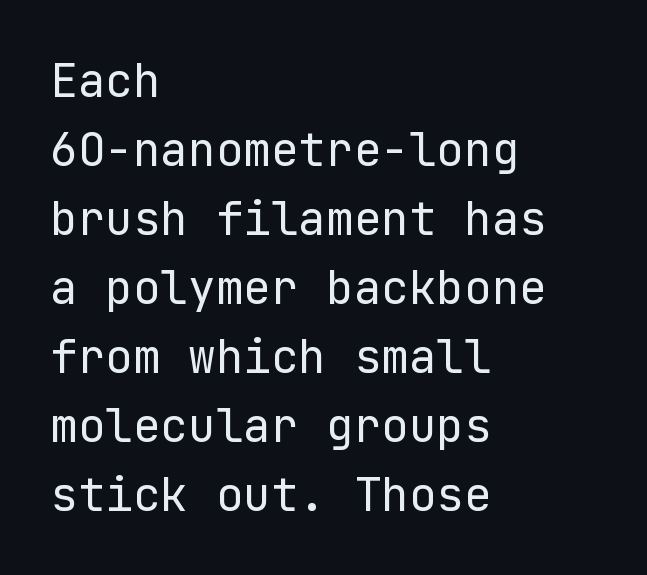
Heaviness? Minimal to ordinary, like unemphasized prose. Observe the ordinary spacing: letters are neighbours, not strangers. Short and long lines alike share a common starting point at left. Is this a sans? Yes — the strokes have no serifs. The line-height multiplier appears to be the usual default. The glyphs are unaccompanied by any horizontal stroke below them.
